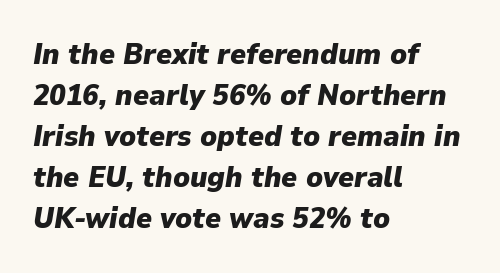
Q: Is the text bold? A: Yes.
Q: Is the text italic (slanted)? A: Yes, it leans right by about 9 degrees.
Q: Is the text underlined? A: No.
Q: How is the paragraph aligned? A: Left-aligned.
Q: Is the spacing between letters normal or unusually wide? A: Normal.
Q: Is the spacing between lines tight, normal or loose? A: Normal.
Q: Width (condensed, normal, or wide)? A: Normal.
Q: Stroke contrast? A: Low.
Q: x-height? A: Medium.
Q: Monospaced? A: No.
